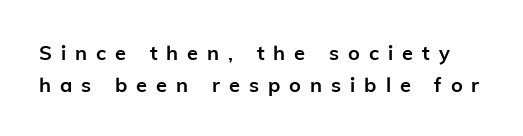
Q: Is the text bold? A: Yes.
Q: Is the text italic (slanted)? A: No, it is upright.
Q: Is the text underlined? A: No.
Q: Is the spacing between letters normal or unusually wide? A: Unusually wide.
Q: Is the spacing between lines tight, normal or loose? A: Normal.
